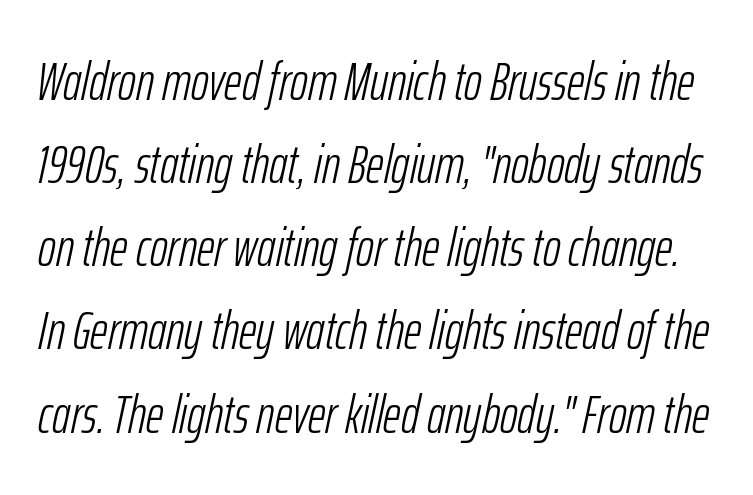
An italicized treatment has been applied to the whole sample. Letter spacing: default. Is this a fixed-width face? No — the glyphs have proportional, varying widths. Successive baselines arrive at the customary interval.
